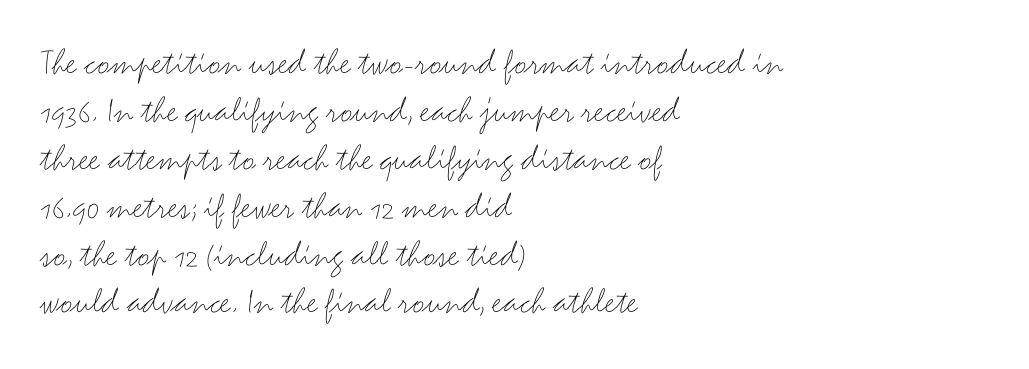
Q: Is the text bold? A: No.
Q: Is the text italic (slanted)? A: Yes.
Q: Is the typeface a serif or a sans-serif typeface? A: Sans-serif.
Q: Is the text underlined? A: No.
Q: How is the paragraph aligned? A: Left-aligned.
Q: Is the spacing between letters normal or unusually wide? A: Normal.
Q: Is the spacing between lines tight, normal or loose? A: Normal.
Q: Width (condensed, normal, or wide)? A: Wide.
Q: Stroke contrast? A: Medium.
Q: x-height? A: Small.
Q: Monospaced? A: No.
